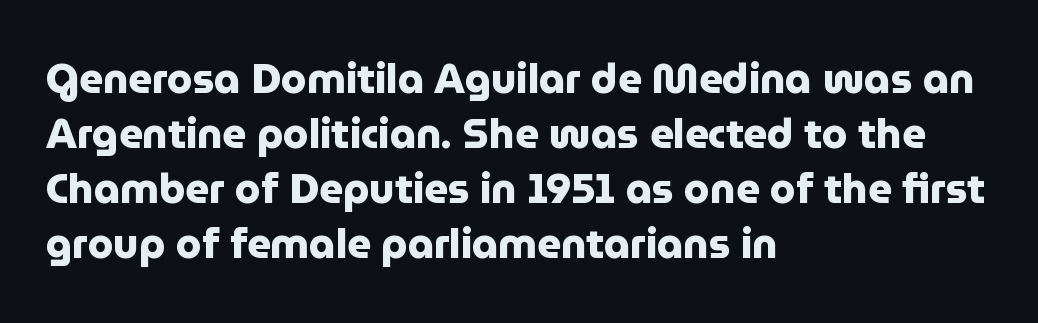
Q: Is the text bold? A: Yes.
Q: Is the text italic (slanted)? A: No, it is upright.
Q: Is the typeface a serif or a sans-serif typeface? A: Sans-serif.
Q: Is the text underlined? A: No.
Q: How is the paragraph aligned? A: Left-aligned.
Q: Is the spacing between letters normal or unusually wide? A: Normal.
Q: Is the spacing between lines tight, normal or loose? A: Normal.
Q: Width (condensed, normal, or wide)? A: Normal.
Q: Stroke contrast? A: Low.
Q: x-height? A: Medium.
Q: Monospaced? A: No.
